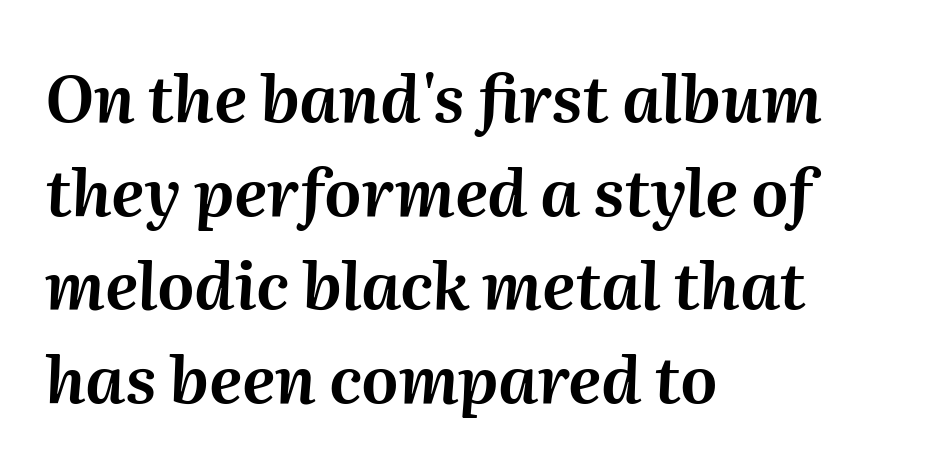
Q: Is the text italic (slanted)? A: Yes, it leans right by about 2 degrees.
Q: Is the text underlined? A: No.
Q: How is the paragraph aligned? A: Left-aligned.
Q: Is the spacing between letters normal or unusually wide? A: Normal.
Q: Is the spacing between lines tight, normal or loose? A: Normal.
Q: Width (condensed, normal, or wide)? A: Normal.
Q: Stroke contrast? A: Medium.
Q: x-height? A: Medium.
Q: Monospaced? A: No.
